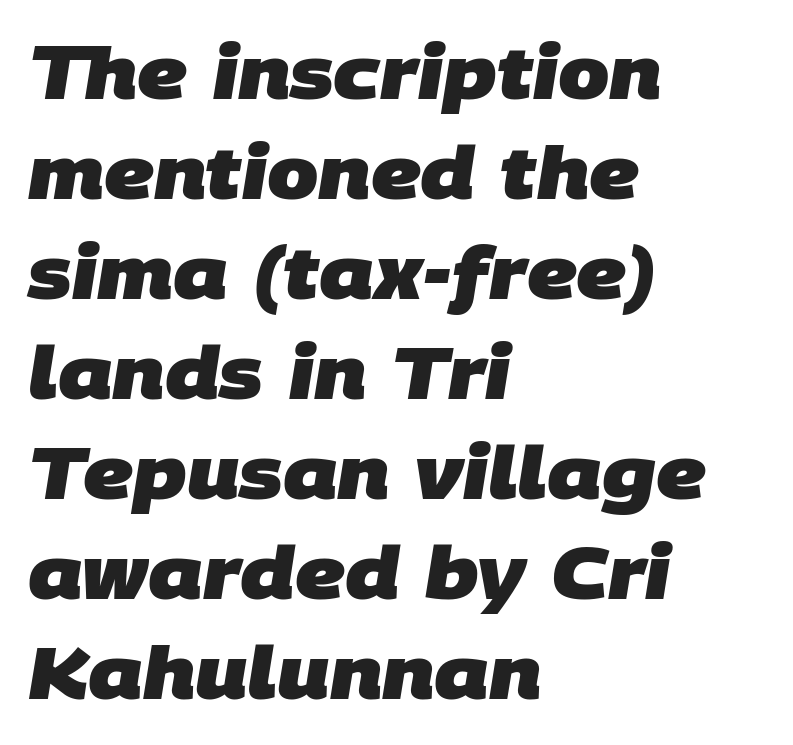
The image shows 73 px heavy sans-serif type; set left-aligned, normal line spacing (1.37x), normal letter spacing, not underlined; low stroke contrast and a large x-height.
